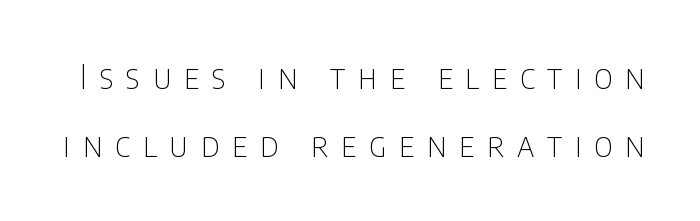
Look at the bottom of the vertical strokes: they stop flat, with no serifs. You could not count columns in this text — the font is proportionally spaced. Caption: expanded tracking, letters set apart. The strokes are not fattened; the text isn't bold.
